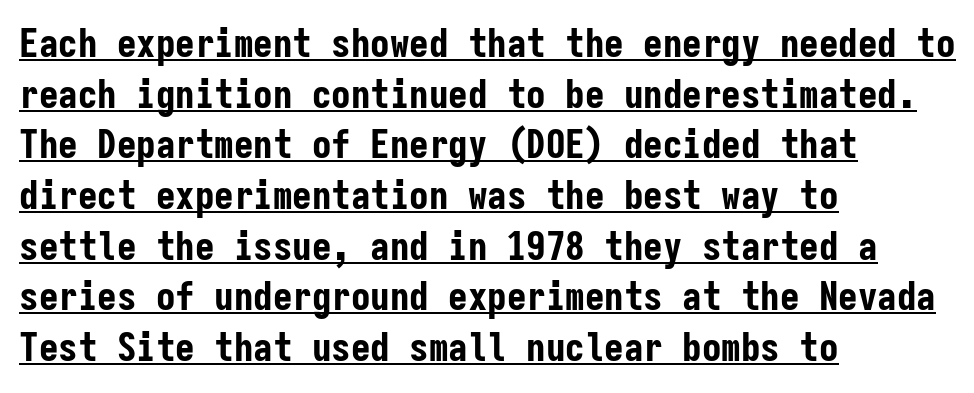
{"serif": "no", "italic": "no", "bold": "yes", "weight": "bold", "width": "condensed", "stroke_contrast": "low", "x_height": "medium", "monospaced": "yes", "underline": "yes", "align": "left", "line_spacing": "normal", "line_spacing_ratio": 1.3, "letter_spacing": "normal", "letter_spacing_em": 0.0, "glyph_px": 39}
